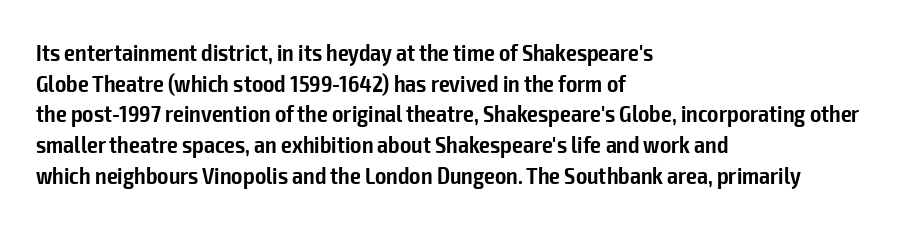
The image shows 24 px text type, upright; set left-aligned, normal line spacing (1.28x), normal letter spacing, not underlined.
